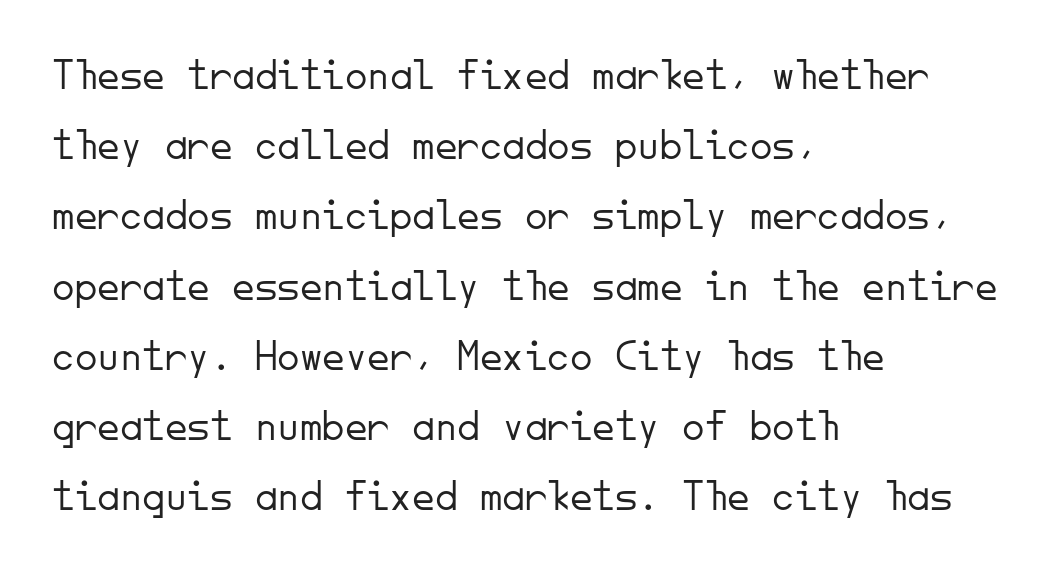
Q: Is the text bold? A: No.
Q: Is the text italic (slanted)? A: No, it is upright.
Q: Is the typeface a serif or a sans-serif typeface? A: Sans-serif.
Q: Is the text underlined? A: No.
Q: How is the paragraph aligned? A: Left-aligned.
Q: Is the spacing between letters normal or unusually wide? A: Normal.
Q: Is the spacing between lines tight, normal or loose? A: Normal.
Q: Width (condensed, normal, or wide)? A: Normal.
Q: Stroke contrast? A: Low.
Q: x-height? A: Small.
Q: Monospaced? A: Yes.
